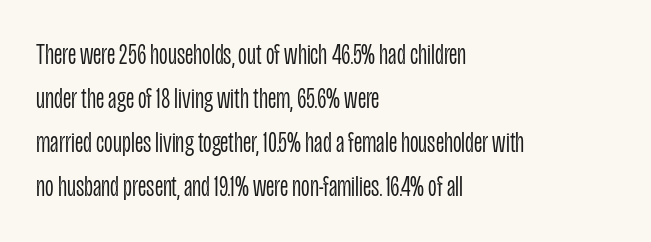
Q: Is the text bold? A: No.
Q: Is the text italic (slanted)? A: No, it is upright.
Q: Is the typeface a serif or a sans-serif typeface? A: Sans-serif.
Q: Is the text underlined? A: No.
Q: How is the paragraph aligned? A: Left-aligned.
Q: Is the spacing between letters normal or unusually wide? A: Normal.
Q: Is the spacing between lines tight, normal or loose? A: Normal.
Q: Width (condensed, normal, or wide)? A: Condensed.
Q: Stroke contrast? A: Low.
Q: x-height? A: Large.
Q: Monospaced? A: No.
